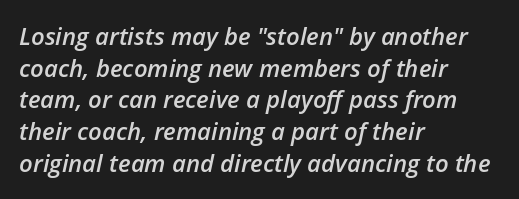
The image shows 24 px text type, italic (leaning right); set left-aligned, normal line spacing (1.32x), normal letter spacing, not underlined.
